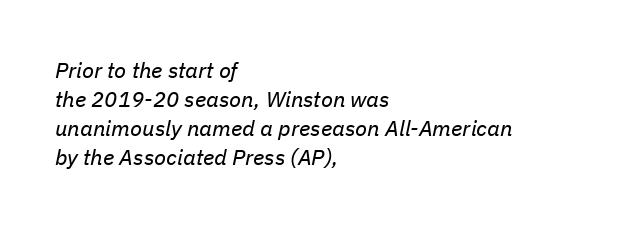
Q: Is the text bold? A: No.
Q: Is the text italic (slanted)? A: Yes, it leans right by about 11 degrees.
Q: Is the text underlined? A: No.
Q: How is the paragraph aligned? A: Left-aligned.
Q: Is the spacing between letters normal or unusually wide? A: Normal.
Q: Is the spacing between lines tight, normal or loose? A: Normal.
